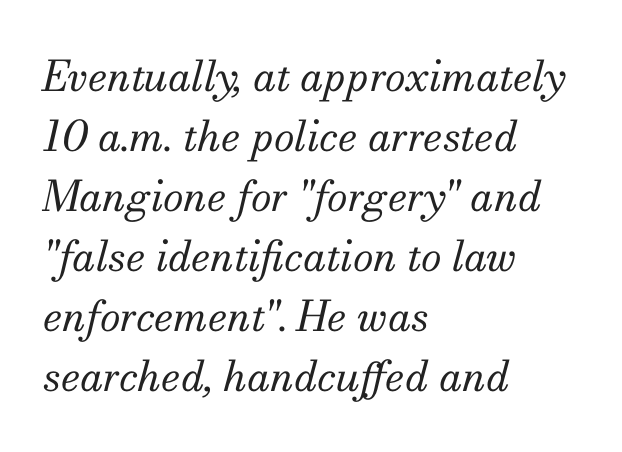
{"serif": "yes", "italic": "yes", "lean": "right", "slant_degrees": 13, "bold": "no", "weight": "regular", "width": "normal", "stroke_contrast": "medium", "x_height": "small", "monospaced": "no", "underline": "no", "align": "left", "line_spacing": "normal", "line_spacing_ratio": 1.43, "letter_spacing": "normal", "letter_spacing_em": 0.0, "glyph_px": 42}
